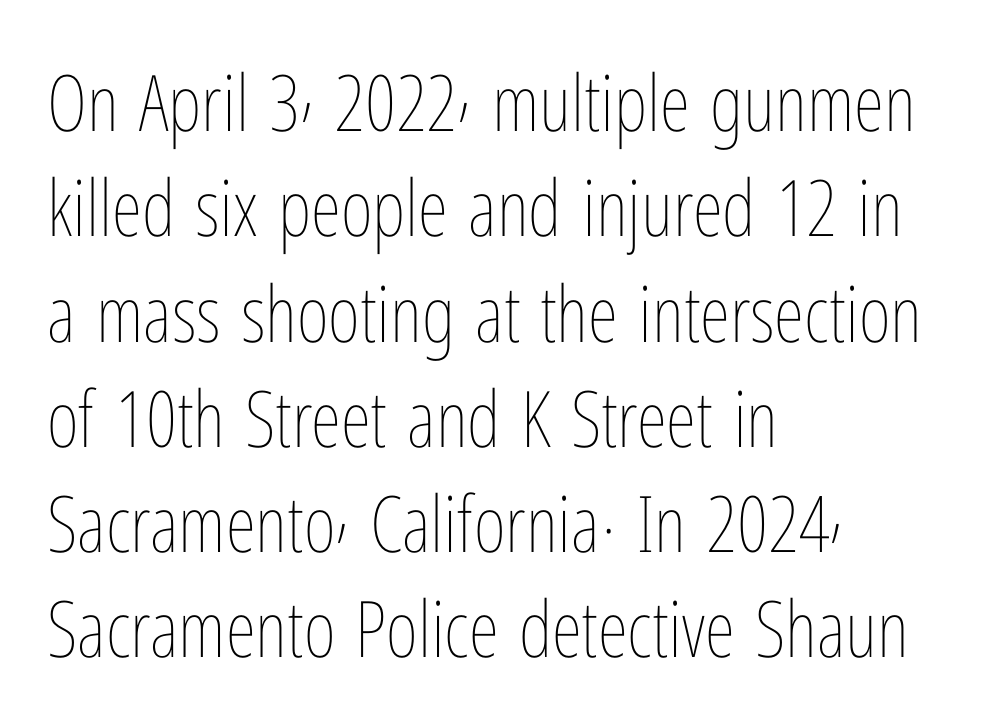
The image shows 78 px thin, condensed type, upright; set left-aligned, normal line spacing (1.35x), normal letter spacing, not underlined; low stroke contrast and a medium x-height.
